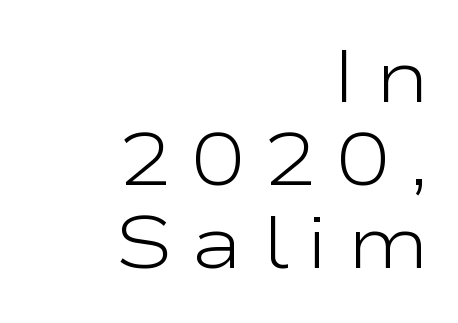
Tracking here is generous; glyphs stand well apart from one another. This rendering uses right alignment, leaving the left contour irregular. Vertical spacing — tight. You could not count columns in this text — the font is proportionally spaced.
